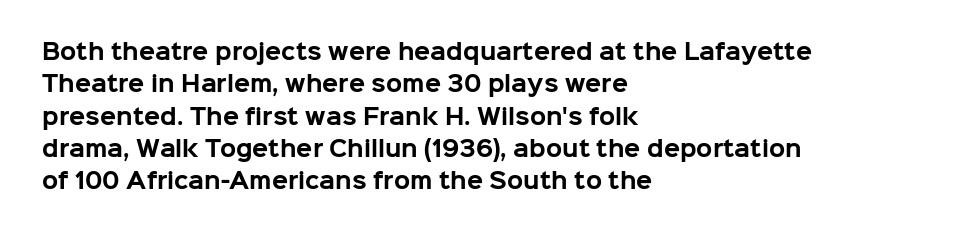
{"italic": "no", "bold": "yes", "underline": "no", "align": "left", "line_spacing": "normal", "line_spacing_ratio": 1.54, "letter_spacing": "normal", "letter_spacing_em": 0.0, "glyph_px": 21}
